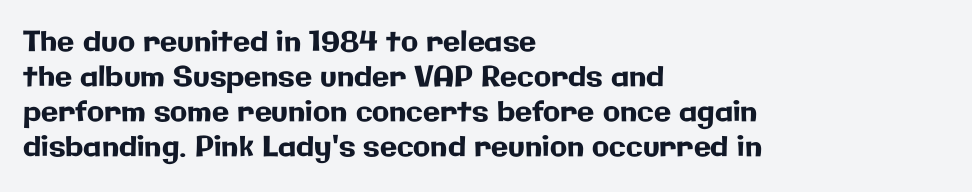
Note the varied advance widths — an 'i' is clearly narrower than an 'm'. Spacing between characters is what you'd get straight out of the box. Is this a sans? Yes — the strokes have no serifs. The line-height multiplier appears to be the usual default. You can tell it's not italic because the verticals are truly vertical.
